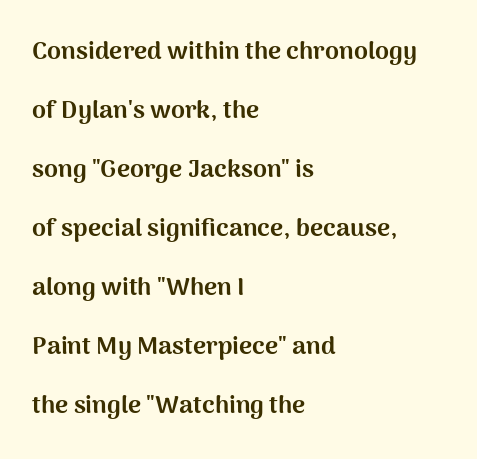
{"italic": "no", "bold": "yes", "underline": "no", "align": "left", "line_spacing": "loose", "line_spacing_ratio": 2.36, "letter_spacing": "normal", "letter_spacing_em": 0.0, "glyph_px": 25}
